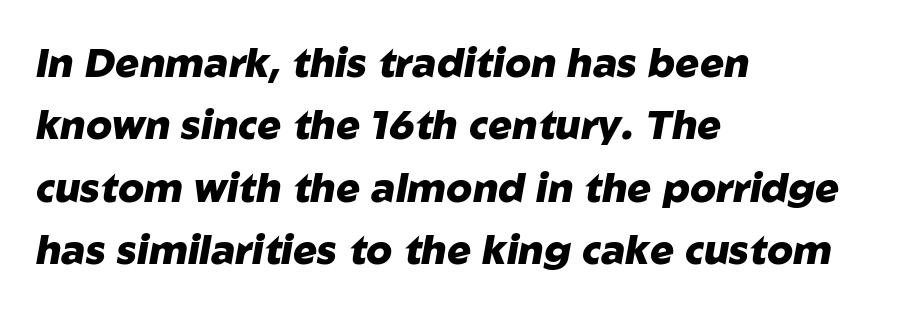
The image shows 40 px heavy type, italic (leaning right); set left-aligned, normal line spacing (1.56x), normal letter spacing, not underlined; low stroke contrast and a medium x-height.
